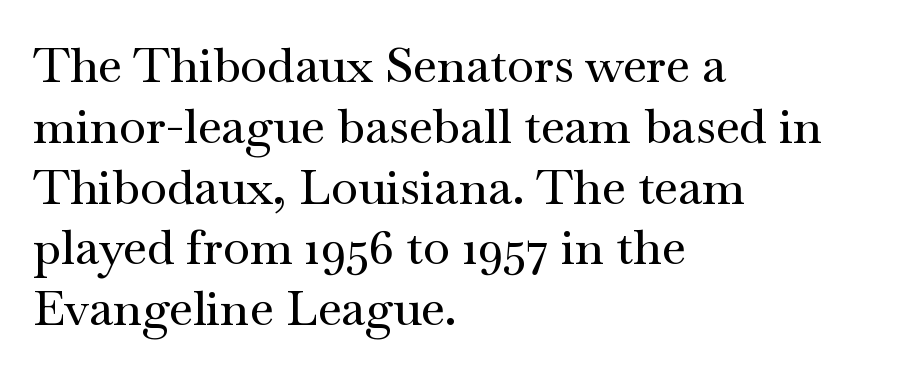
Lines of text with bare space underneath. The type is set solid horizontally, with unmodified tracking. The typeface chosen for these lines features serifs. Each letter keeps its own natural width here, so spacing adapts to shape. Leftover space on each line is placed entirely after the last word. A typesetter would mark this as roman, not italic.
